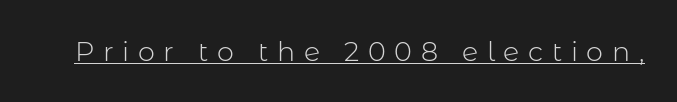
The image shows 27 px text type, upright; set unusually wide letter spacing (+0.32 em), underlined.
